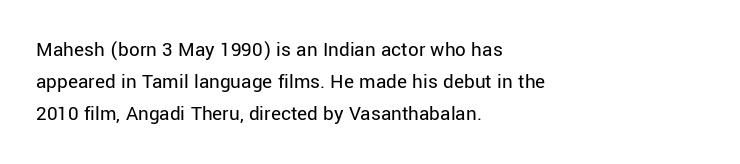
Vertical strokes here are truly vertical. The paragraph has a hard left edge and a soft right edge. The rendering uses a moderate line-height, typical for paragraphs. The cut favours lightness, reaching ordinary text weight at its darkest.
